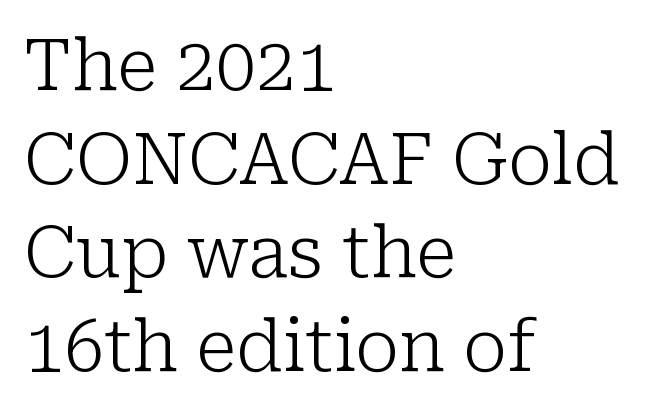
Q: Is the text bold? A: No.
Q: Is the text italic (slanted)? A: No, it is upright.
Q: Is the typeface a serif or a sans-serif typeface? A: Serif.
Q: Is the text underlined? A: No.
Q: How is the paragraph aligned? A: Left-aligned.
Q: Is the spacing between letters normal or unusually wide? A: Normal.
Q: Is the spacing between lines tight, normal or loose? A: Normal.
Q: Width (condensed, normal, or wide)? A: Normal.
Q: Stroke contrast? A: Low.
Q: x-height? A: Medium.
Q: Monospaced? A: No.
